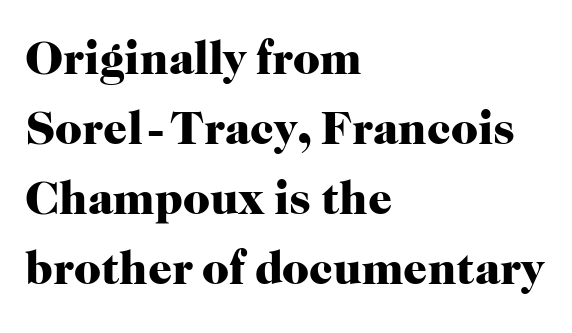
Q: Is the text bold? A: Yes.
Q: Is the text italic (slanted)? A: No, it is upright.
Q: Is the typeface a serif or a sans-serif typeface? A: Serif.
Q: Is the text underlined? A: No.
Q: How is the paragraph aligned? A: Left-aligned.
Q: Is the spacing between letters normal or unusually wide? A: Normal.
Q: Is the spacing between lines tight, normal or loose? A: Normal.
Q: Width (condensed, normal, or wide)? A: Normal.
Q: Stroke contrast? A: High.
Q: x-height? A: Medium.
Q: Monospaced? A: No.
